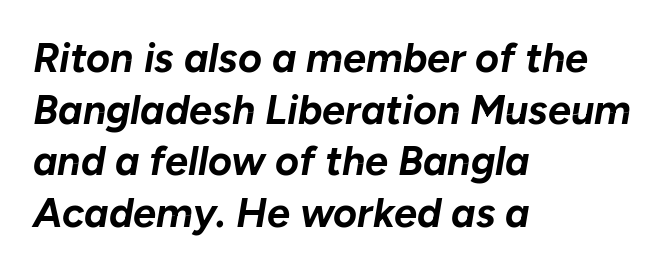
Q: Is the text bold? A: Yes.
Q: Is the text italic (slanted)? A: Yes, it leans right by about 10 degrees.
Q: Is the text underlined? A: No.
Q: How is the paragraph aligned? A: Left-aligned.
Q: Is the spacing between letters normal or unusually wide? A: Normal.
Q: Is the spacing between lines tight, normal or loose? A: Normal.
Q: Width (condensed, normal, or wide)? A: Normal.
Q: Stroke contrast? A: Low.
Q: x-height? A: Medium.
Q: Monospaced? A: No.
